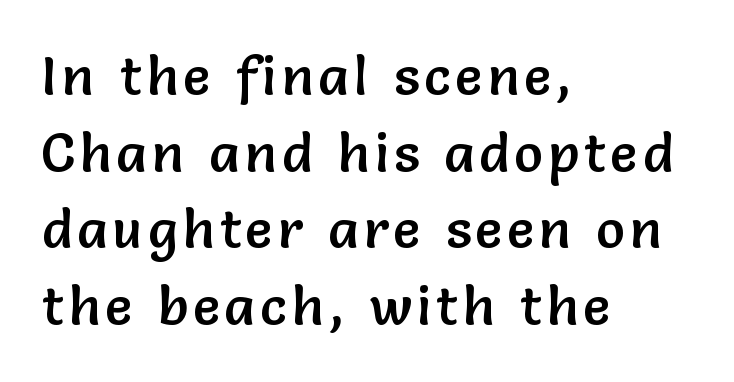
In terms of leading, this rendering sits right in the middle. The typography opts for an upright posture over an oblique one. Visually the block forms a straight wall on the left and a jagged coastline on the right. Quick note: underline off. Are there feet on the stems? There aren't — it's a sans.
